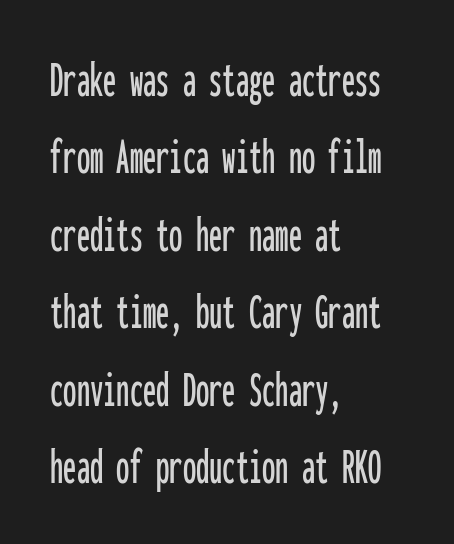
The image shows 53 px condensed sans-serif type, upright, monospaced; set left-aligned, normal line spacing (1.46x), normal letter spacing, not underlined; low stroke contrast and a medium x-height.
